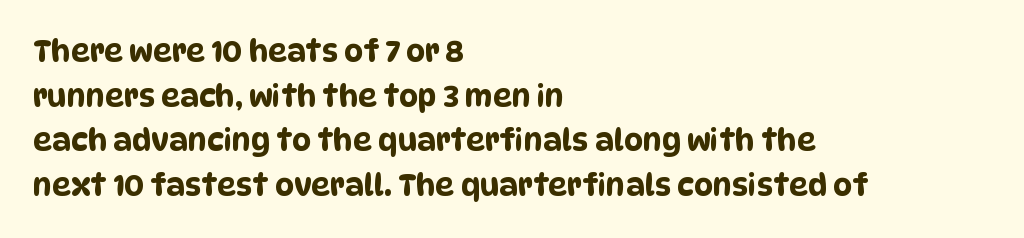
Q: Is the typeface a serif or a sans-serif typeface? A: Sans-serif.
Q: Is the text underlined? A: No.
Q: How is the paragraph aligned? A: Left-aligned.
Q: Is the spacing between letters normal or unusually wide? A: Normal.
Q: Is the spacing between lines tight, normal or loose? A: Normal.
Q: Width (condensed, normal, or wide)? A: Condensed.
Q: Stroke contrast? A: Low.
Q: x-height? A: Large.
Q: Monospaced? A: No.
